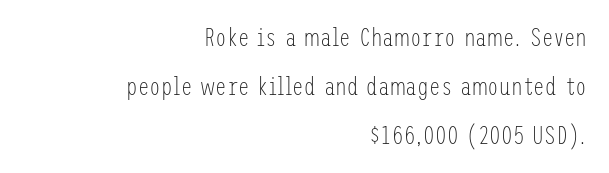
Q: Is the text bold? A: No.
Q: Is the text italic (slanted)? A: No, it is upright.
Q: Is the text underlined? A: No.
Q: How is the paragraph aligned? A: Right-aligned.
Q: Is the spacing between letters normal or unusually wide? A: Normal.
